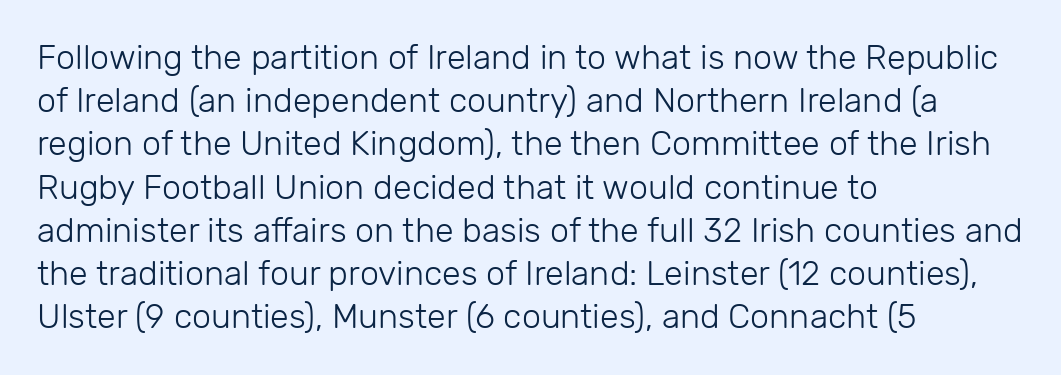
The image shows 34 px light sans-serif type, upright; set left-aligned, normal line spacing (1.27x), normal letter spacing, not underlined; low stroke contrast and a medium x-height.
